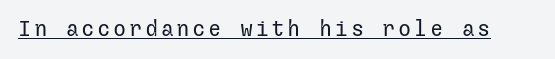
The image shows 22 px text type, upright; set underlined.
